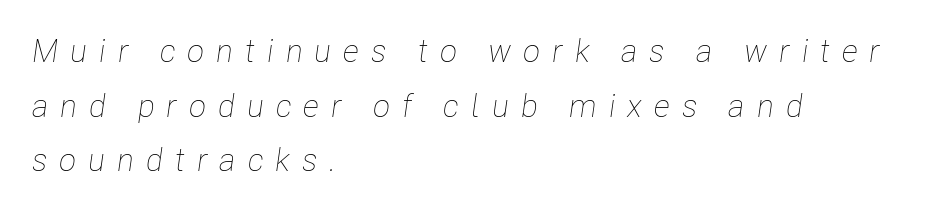
Descenders are the only things crossing below the line. Weight: not bold — regular or lighter. The rag falls on the right side of this text block. The font's italic variant was chosen for this text. Observe the wide spacing: letters keep a clear distance from each other. This sample has the flowing, uneven cadence of proportional lettering.
